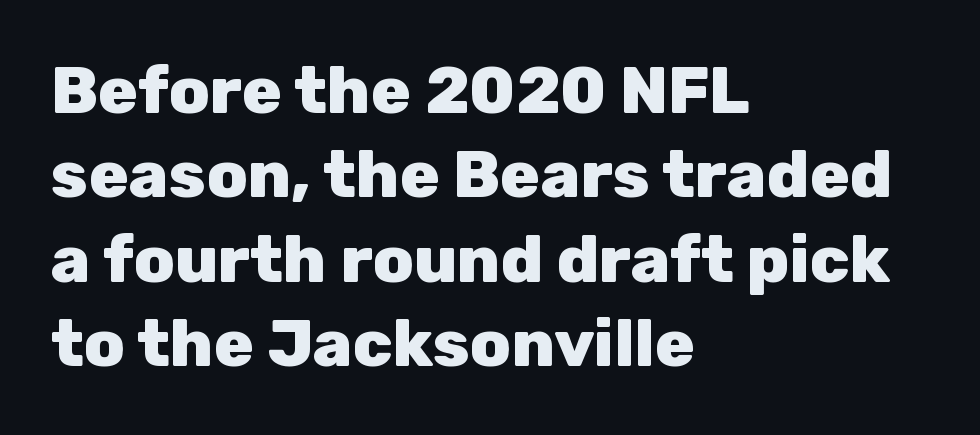
Stroke thickness is high; the sample reads as a true bold. Observe the absence of serifs on each vertical stroke in this sample. The zone under the glyphs is completely vacant. Here the designer chose a conventional face with non-uniform glyph widths.
